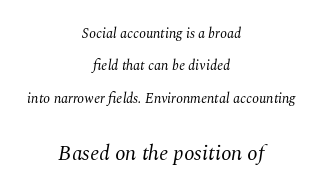
Q: Is the text bold? A: No.
Q: Is the text italic (slanted)? A: Yes, it leans right by about 10 degrees.
Q: Is the text underlined? A: No.
Q: How is the paragraph aligned? A: Centered.
Q: Is the spacing between letters normal or unusually wide? A: Normal.
Q: Is the spacing between lines tight, normal or loose? A: Loose.
Q: Which block of text is set in a larger size, the first (top) or the second (bottom)? A: The second (bottom) one.
